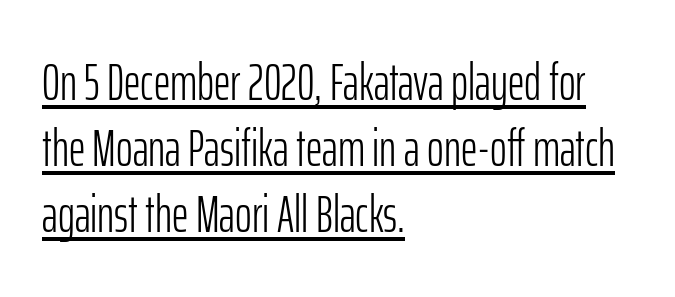
Q: Is the text bold? A: No.
Q: Is the text italic (slanted)? A: No, it is upright.
Q: Is the typeface a serif or a sans-serif typeface? A: Sans-serif.
Q: Is the text underlined? A: Yes.
Q: How is the paragraph aligned? A: Left-aligned.
Q: Is the spacing between letters normal or unusually wide? A: Normal.
Q: Is the spacing between lines tight, normal or loose? A: Normal.
Q: Width (condensed, normal, or wide)? A: Condensed.
Q: Stroke contrast? A: Low.
Q: x-height? A: Medium.
Q: Monospaced? A: No.
